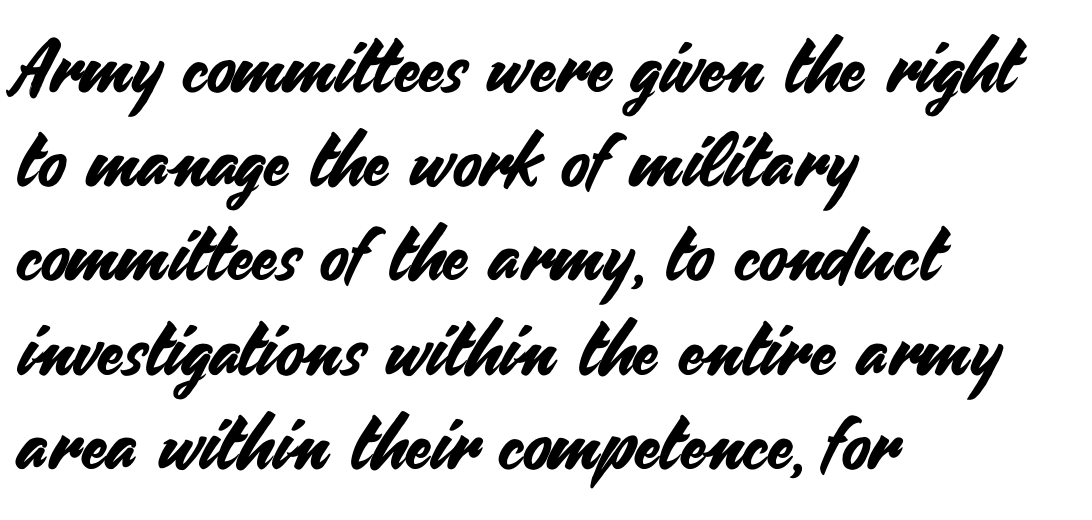
{"serif": "no", "width": "normal", "stroke_contrast": "medium", "x_height": "small", "monospaced": "no", "underline": "no", "align": "left", "line_spacing": "normal", "line_spacing_ratio": 1.29, "letter_spacing": "normal", "letter_spacing_em": 0.0, "glyph_px": 73}
